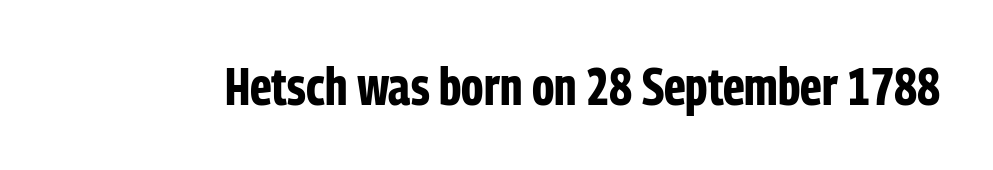
The image shows 53 px bold, condensed sans-serif type, upright; set normal letter spacing, not underlined; low stroke contrast and a medium x-height.
